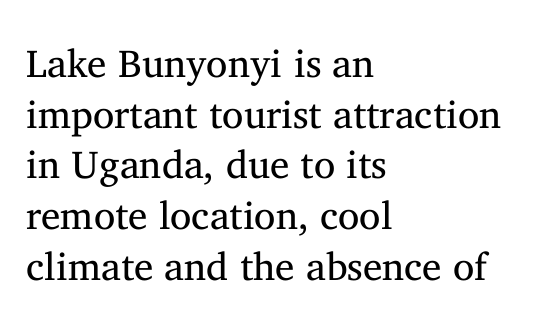
No extra ink here — the face is not bold. Unlike a clean sans, this face finishes its strokes with serifs. Do the characters align in a grid? No, the font is proportional. Does the leading feel generous? No, just average.
